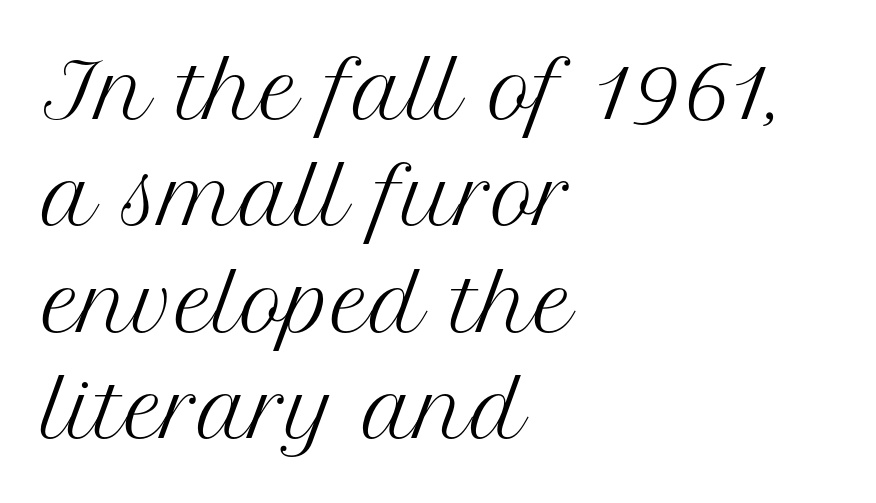
{"serif": "yes", "bold": "no", "weight": "regular", "width": "normal", "stroke_contrast": "medium", "x_height": "medium", "monospaced": "no", "underline": "no", "align": "left", "line_spacing": "normal", "line_spacing_ratio": 1.42, "letter_spacing": "normal", "letter_spacing_em": 0.0, "glyph_px": 75}
